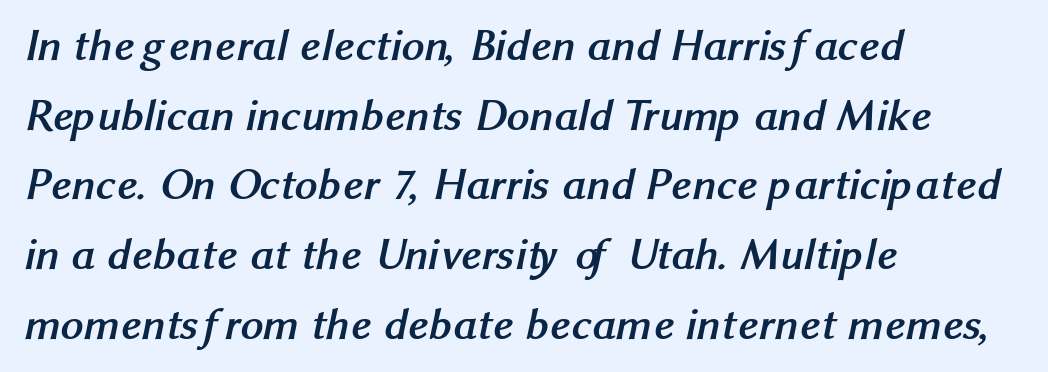
The image shows 45 px semibold sans-serif type; set left-aligned, normal line spacing (1.55x), normal letter spacing, not underlined; medium stroke contrast and a medium x-height.
